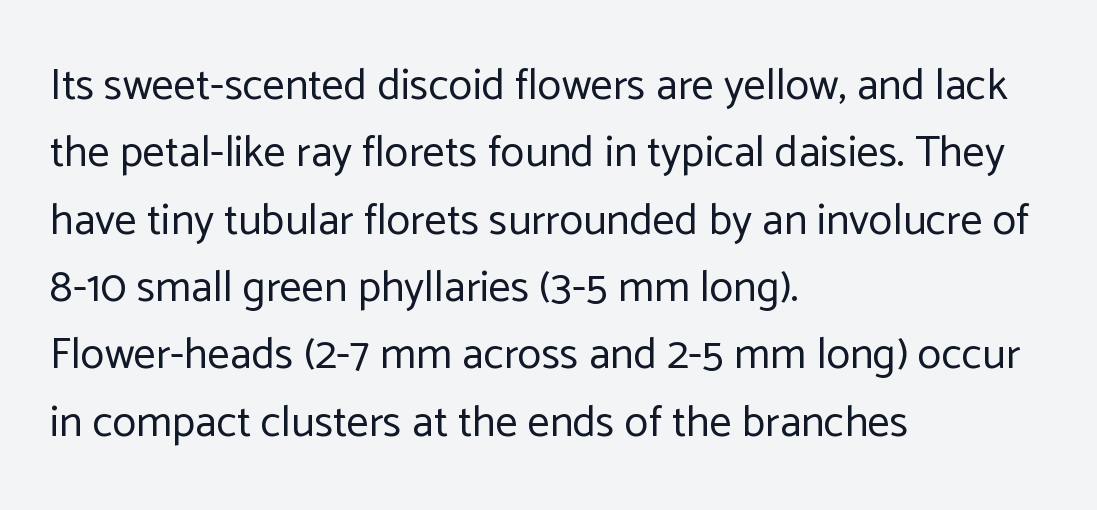
{"serif": "no", "italic": "no", "bold": "no", "weight": "regular", "width": "normal", "stroke_contrast": "low", "x_height": "medium", "monospaced": "no", "underline": "no", "align": "left", "line_spacing": "normal", "line_spacing_ratio": 1.53, "letter_spacing": "normal", "letter_spacing_em": 0.0, "glyph_px": 44}
